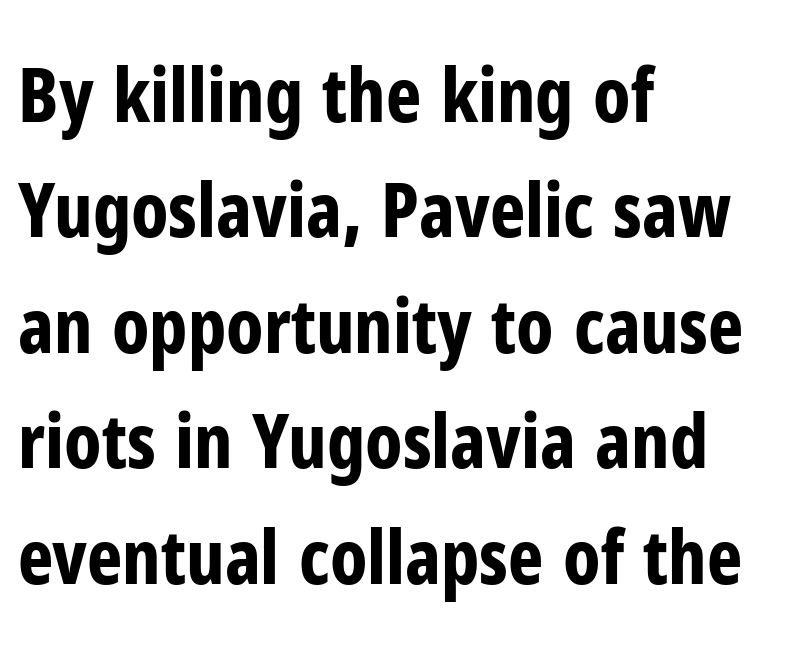
{"serif": "no", "italic": "no", "bold": "yes", "weight": "bold", "width": "condensed", "stroke_contrast": "low", "x_height": "medium", "monospaced": "no", "underline": "no", "align": "left", "line_spacing": "normal", "line_spacing_ratio": 1.54, "letter_spacing": "normal", "letter_spacing_em": 0.0, "glyph_px": 75}
